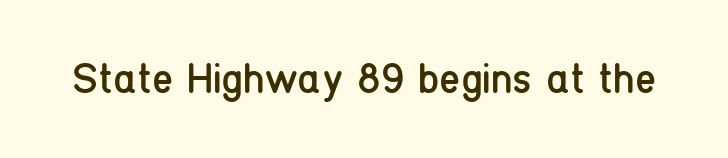
Q: Is the text bold? A: No.
Q: Is the text italic (slanted)? A: No, it is upright.
Q: Is the typeface a serif or a sans-serif typeface? A: Sans-serif.
Q: Is the text underlined? A: No.
Q: Is the spacing between letters normal or unusually wide? A: Normal.
Q: Width (condensed, normal, or wide)? A: Condensed.
Q: Stroke contrast? A: Low.
Q: x-height? A: Medium.
Q: Monospaced? A: No.
